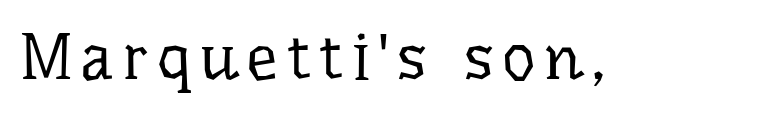
{"serif": "yes", "italic": "no", "bold": "no", "weight": "regular", "width": "normal", "stroke_contrast": "low", "x_height": "medium", "monospaced": "no", "underline": "no", "glyph_px": 64}
